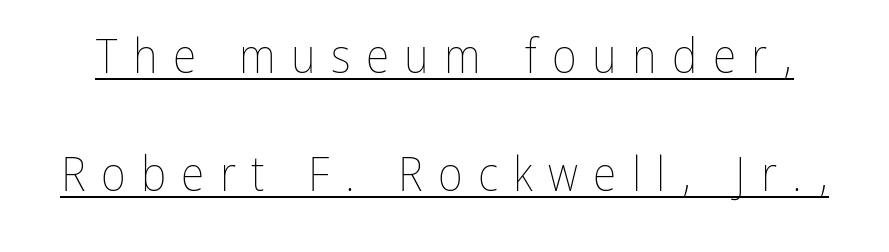
{"italic": "no", "bold": "no", "weight": "thin", "width": "condensed", "stroke_contrast": "low", "x_height": "medium", "monospaced": "no", "underline": "yes", "line_spacing": "loose", "line_spacing_ratio": 2.46, "letter_spacing": "wide", "letter_spacing_em": 0.32, "glyph_px": 48}
